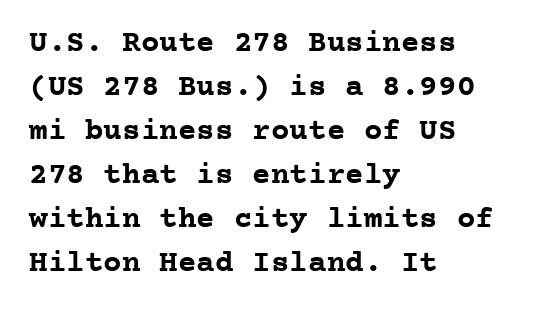
Q: Is the text bold? A: Yes.
Q: Is the text italic (slanted)? A: No, it is upright.
Q: Is the typeface a serif or a sans-serif typeface? A: Serif.
Q: Is the text underlined? A: No.
Q: How is the paragraph aligned? A: Left-aligned.
Q: Is the spacing between letters normal or unusually wide? A: Normal.
Q: Is the spacing between lines tight, normal or loose? A: Normal.
Q: Width (condensed, normal, or wide)? A: Normal.
Q: Stroke contrast? A: Low.
Q: x-height? A: Medium.
Q: Monospaced? A: Yes.
